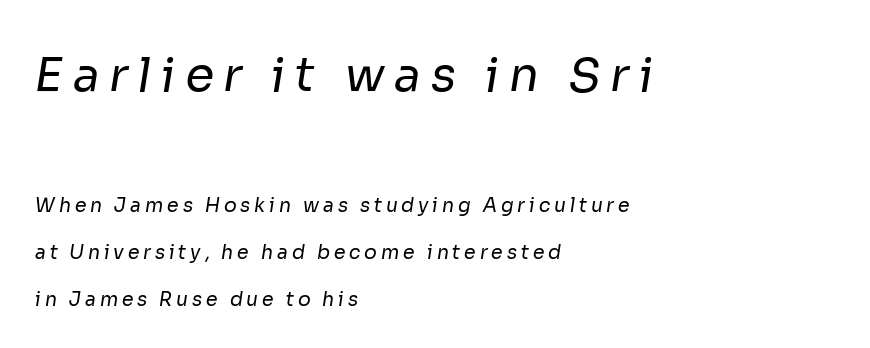
The rendering uses a large line-height, opening up the rows. The letters carry no serifs — their stems end cleanly without finishing strokes. Whoever set this made the first block the dominant, larger element. These glyphs show unthickened strokes, regular width or finer. The face used here is proportionally spaced, like ordinary book or web type. The horizontal fit of the characters is loose and conspicuously gappy.
